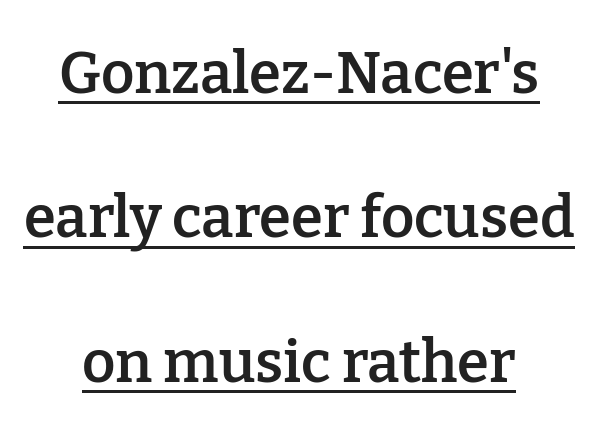
Q: Is the text bold? A: Semi-bold.
Q: Is the text italic (slanted)? A: No, it is upright.
Q: Is the typeface a serif or a sans-serif typeface? A: Serif.
Q: Is the text underlined? A: Yes.
Q: How is the paragraph aligned? A: Centered.
Q: Is the spacing between letters normal or unusually wide? A: Normal.
Q: Is the spacing between lines tight, normal or loose? A: Loose.
Q: Width (condensed, normal, or wide)? A: Normal.
Q: Stroke contrast? A: Low.
Q: x-height? A: Medium.
Q: Monospaced? A: No.
